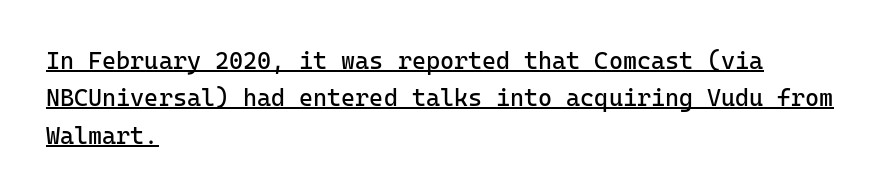
These lines keep a tight, regular rhythm from letter to letter. Teacher's note: observe the even left margin — that is flush-left alignment. The letterforms sit at book weight or below. Normally led — the rows are evenly, conventionally spaced. When letters stand straight like this, we call the style roman or upright.
